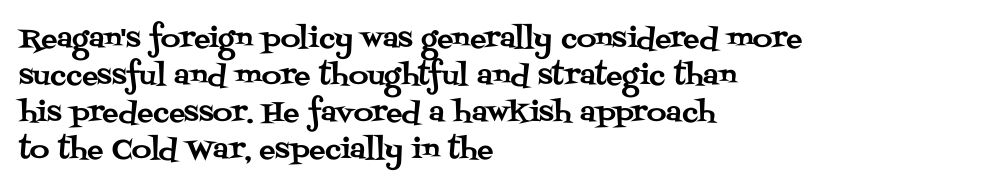
The image shows 27 px text type, upright; set left-aligned, normal line spacing (1.37x), normal letter spacing, not underlined.
